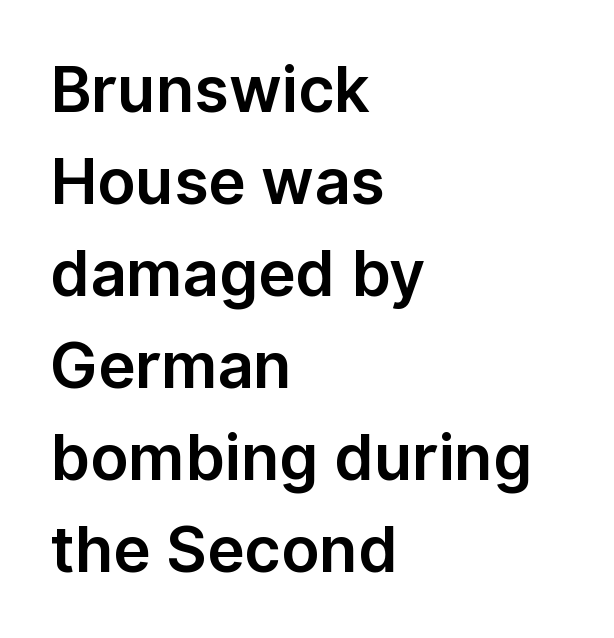
Q: Is the text italic (slanted)? A: No, it is upright.
Q: Is the typeface a serif or a sans-serif typeface? A: Sans-serif.
Q: Is the text underlined? A: No.
Q: How is the paragraph aligned? A: Left-aligned.
Q: Is the spacing between letters normal or unusually wide? A: Normal.
Q: Is the spacing between lines tight, normal or loose? A: Normal.
Q: Width (condensed, normal, or wide)? A: Normal.
Q: Stroke contrast? A: Low.
Q: x-height? A: Medium.
Q: Monospaced? A: No.
